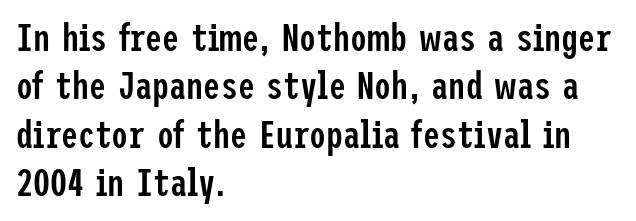
The image shows 38 px semibold, condensed sans-serif type, upright; set left-aligned, normal line spacing (1.27x), normal letter spacing, not underlined; low stroke contrast and a medium x-height.
